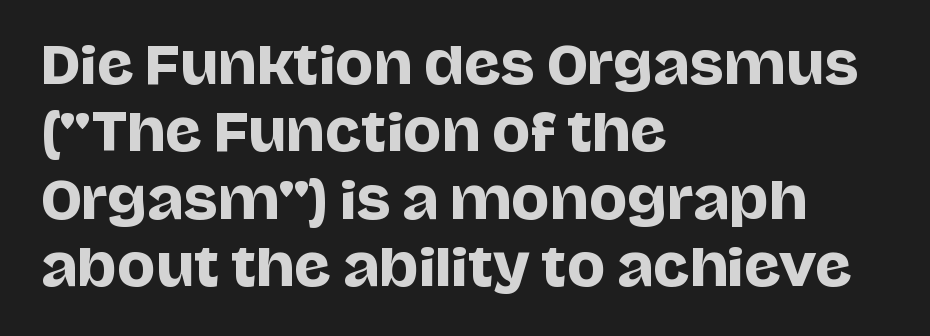
{"serif": "no", "italic": "no", "width": "normal", "stroke_contrast": "low", "x_height": "large", "monospaced": "no", "underline": "no", "align": "left", "line_spacing": "normal", "line_spacing_ratio": 1.32, "letter_spacing": "normal", "letter_spacing_em": 0.0, "glyph_px": 51}
